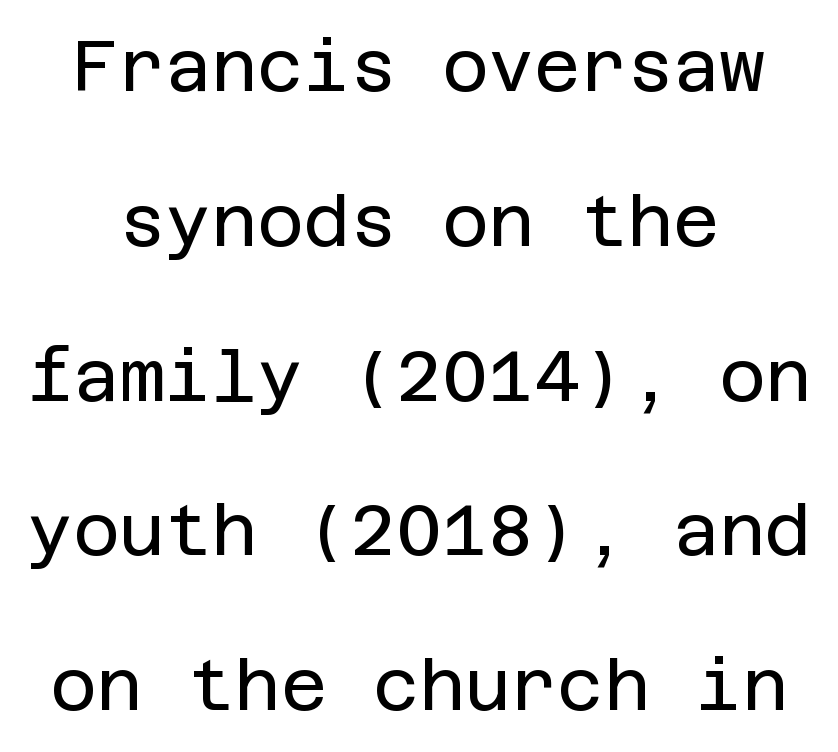
The lettering holds an erect, upright posture throughout. The typesetter chose a symmetrical, centered arrangement here. Inter-character spacing is left at the font's built-in metrics. Does the type have serifs? No, each stem ends abruptly. Vertical stems look standard width or narrower in stroke. Honestly, there is no underline to notice here at all.
